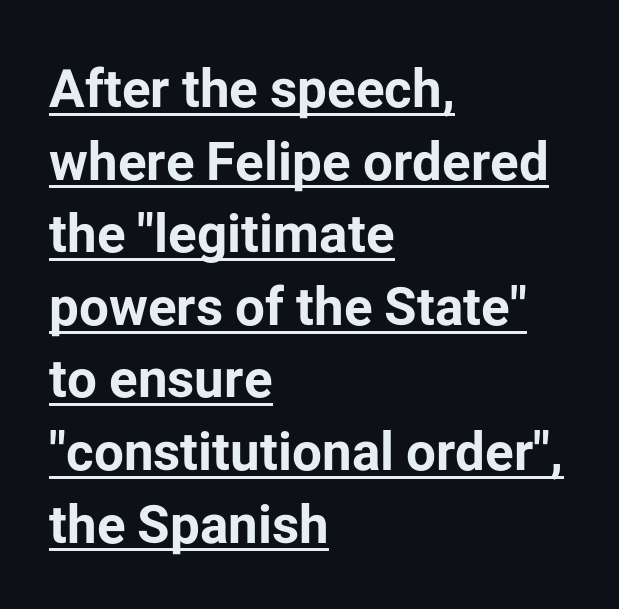
The image shows 53 px bold sans-serif type, upright; set left-aligned, normal line spacing (1.37x), normal letter spacing, underlined; low stroke contrast and a medium x-height.
